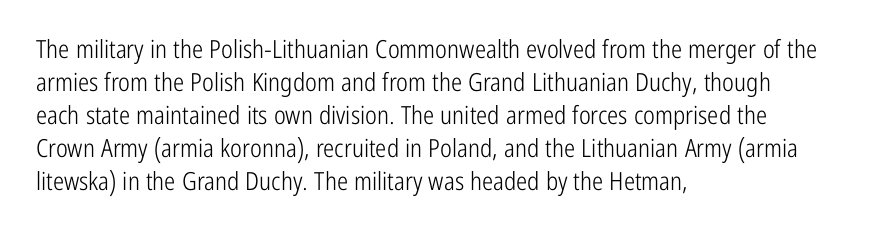
{"italic": "no", "bold": "no", "underline": "no", "align": "left", "line_spacing": "normal", "line_spacing_ratio": 1.32, "letter_spacing": "normal", "letter_spacing_em": 0.0, "glyph_px": 25}
